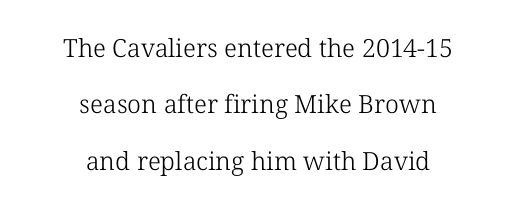
The image shows 25 px text type, upright; set centered, loose line spacing (2.26x), normal letter spacing, not underlined.
